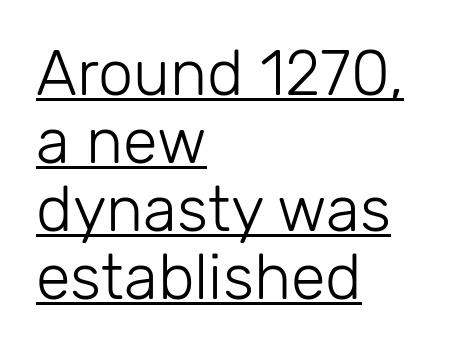
The rendering uses natural spacing where letterforms have individual widths. Italic? Not at all — the glyphs are vertical. Compared with a centered layout, this one pins lines to the left instead. These characters rest on top of a visible drawn line. There is no visible air inserted between adjacent glyphs. This is not heavy type; no bold has been used.
